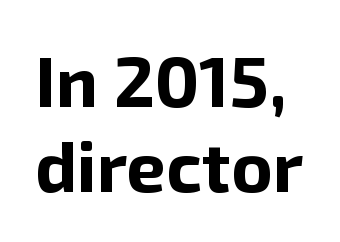
{"serif": "no", "italic": "no", "bold": "yes", "weight": "bold", "width": "normal", "stroke_contrast": "low", "x_height": "medium", "monospaced": "no", "underline": "no", "line_spacing_ratio": 1.2, "letter_spacing": "normal", "letter_spacing_em": 0.0, "glyph_px": 71}
